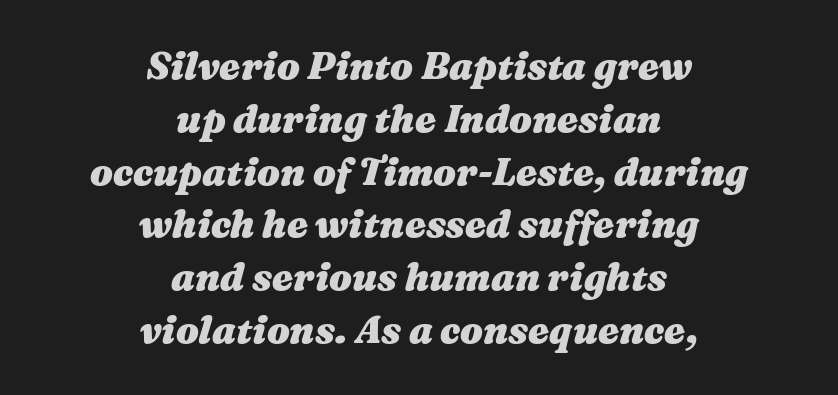
The image shows 38 px heavy, wide type, italic (leaning right); set centered, normal line spacing (1.39x), normal letter spacing, not underlined; medium stroke contrast and a medium x-height.
